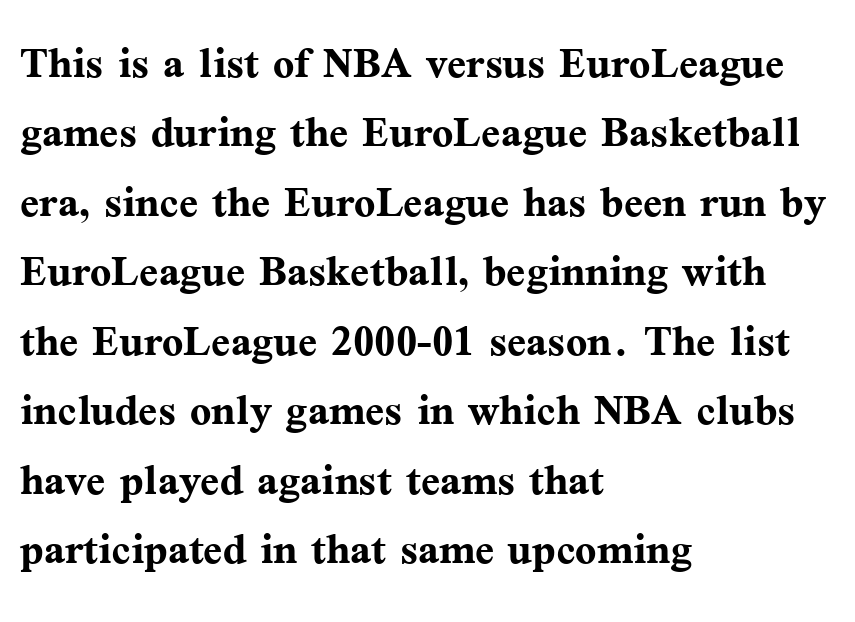
{"serif": "yes", "italic": "no", "bold": "yes", "weight": "semibold", "width": "normal", "stroke_contrast": "medium", "x_height": "medium", "monospaced": "no", "underline": "no", "align": "left", "line_spacing_ratio": 1.24, "letter_spacing": "normal", "letter_spacing_em": 0.0, "glyph_px": 56}
